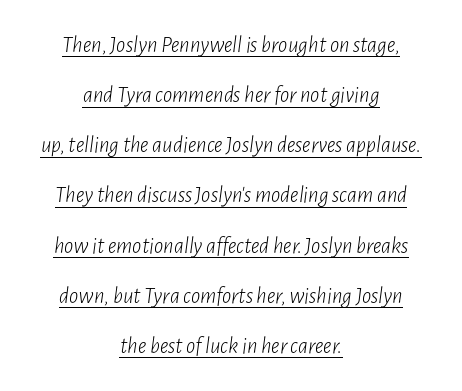
Q: Is the text bold? A: No.
Q: Is the text italic (slanted)? A: Yes, it leans right by about 7 degrees.
Q: Is the text underlined? A: Yes.
Q: How is the paragraph aligned? A: Centered.
Q: Is the spacing between letters normal or unusually wide? A: Normal.
Q: Is the spacing between lines tight, normal or loose? A: Loose.
